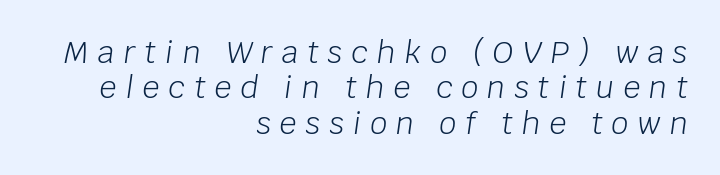
The image shows 30 px light type, italic (leaning right); set right-aligned, line spacing 1.18x, unusually wide letter spacing (+0.3 em), not underlined; low stroke contrast and a large x-height.
